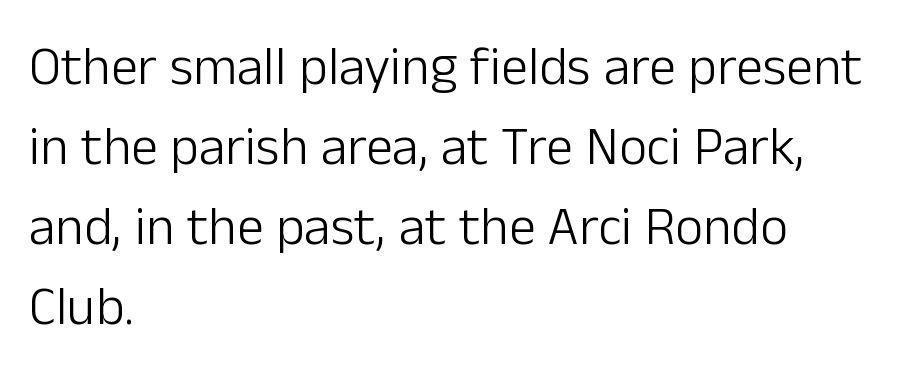
Weight class: somewhere from thin through regular. Note: no serifs on the glyphs. You can tell it's not italic because the verticals are truly vertical. These lines stack with their left ends in a neat column.
